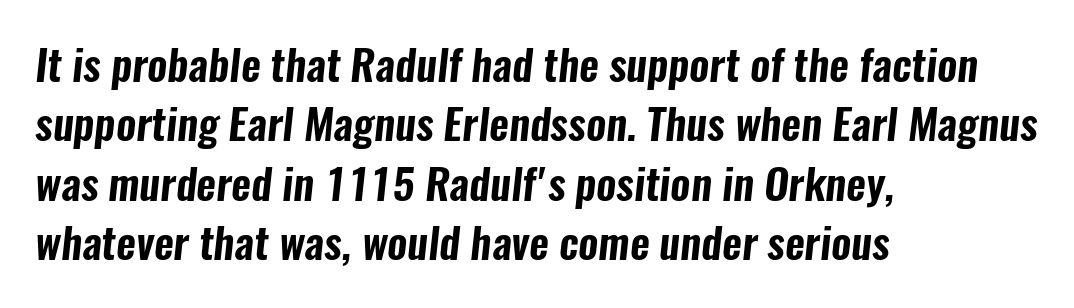
The image shows 43 px condensed sans-serif type; set left-aligned, normal line spacing (1.38x), normal letter spacing, not underlined; low stroke contrast and a medium x-height.
